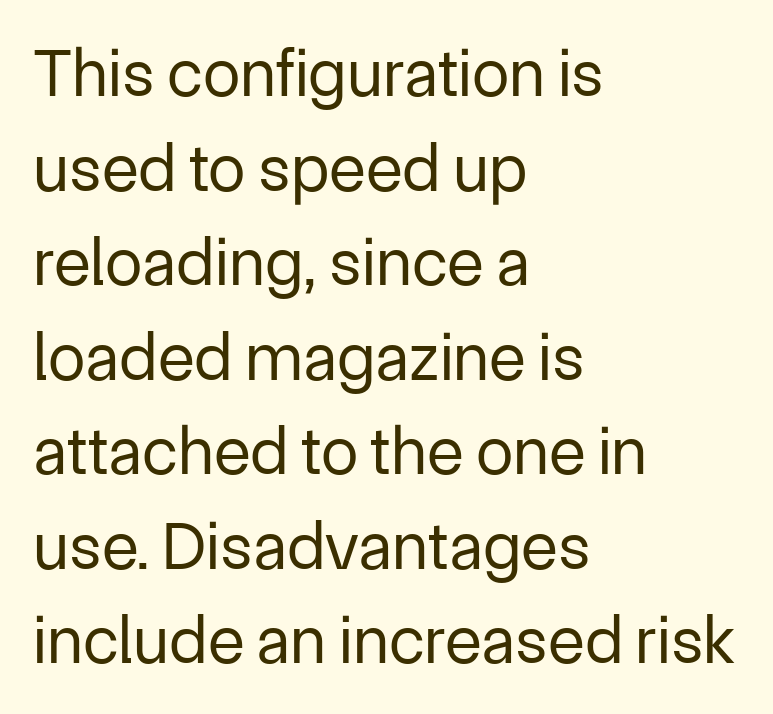
{"serif": "no", "italic": "no", "bold": "no", "weight": "regular", "width": "normal", "stroke_contrast": "low", "x_height": "medium", "monospaced": "no", "underline": "no", "align": "left", "line_spacing": "normal", "line_spacing_ratio": 1.39, "letter_spacing": "normal", "letter_spacing_em": 0.0, "glyph_px": 68}
